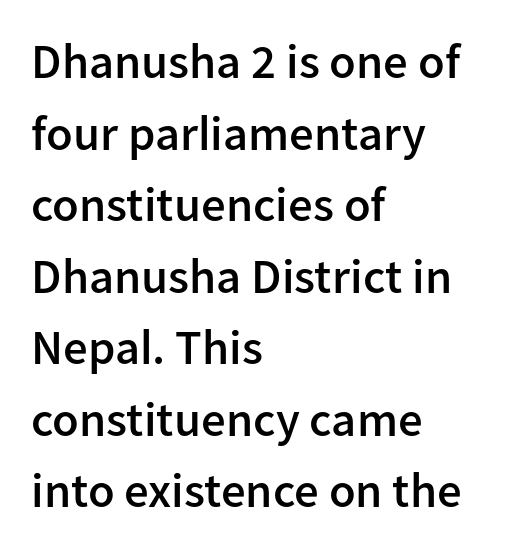
Q: Is the text bold? A: Semi-bold.
Q: Is the text italic (slanted)? A: No, it is upright.
Q: Is the typeface a serif or a sans-serif typeface? A: Sans-serif.
Q: Is the text underlined? A: No.
Q: How is the paragraph aligned? A: Left-aligned.
Q: Is the spacing between letters normal or unusually wide? A: Normal.
Q: Is the spacing between lines tight, normal or loose? A: Normal.
Q: Width (condensed, normal, or wide)? A: Normal.
Q: Stroke contrast? A: Low.
Q: x-height? A: Medium.
Q: Monospaced? A: No.
